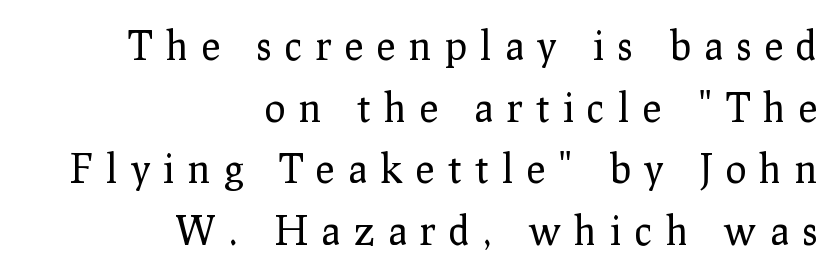
{"serif": "yes", "italic": "no", "bold": "no", "weight": "regular", "width": "normal", "stroke_contrast": "low", "x_height": "medium", "monospaced": "no", "underline": "no", "align": "right", "line_spacing": "normal", "line_spacing_ratio": 1.58, "letter_spacing": "wide", "letter_spacing_em": 0.35, "glyph_px": 39}
